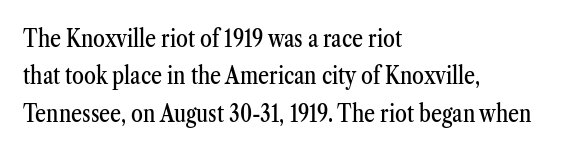
Quick note: interline space is typical. Ordinary non-slanted type is in use. The glyphs are unaccompanied by any horizontal stroke below them. The setting favours the left margin, as ordinary paragraphs usually do.
